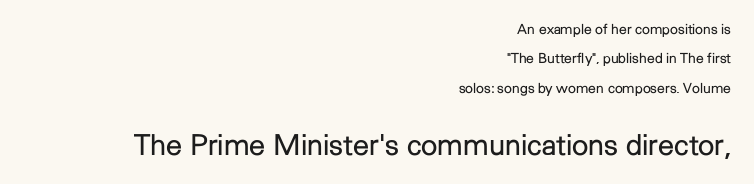
Letterform terminals end flat and unadorned throughout the passage. Characters follow at the spacing the type designer built in. Counters stay open thanks to moderate or lighter strokes. Ordinary non-slanted type is in use.
